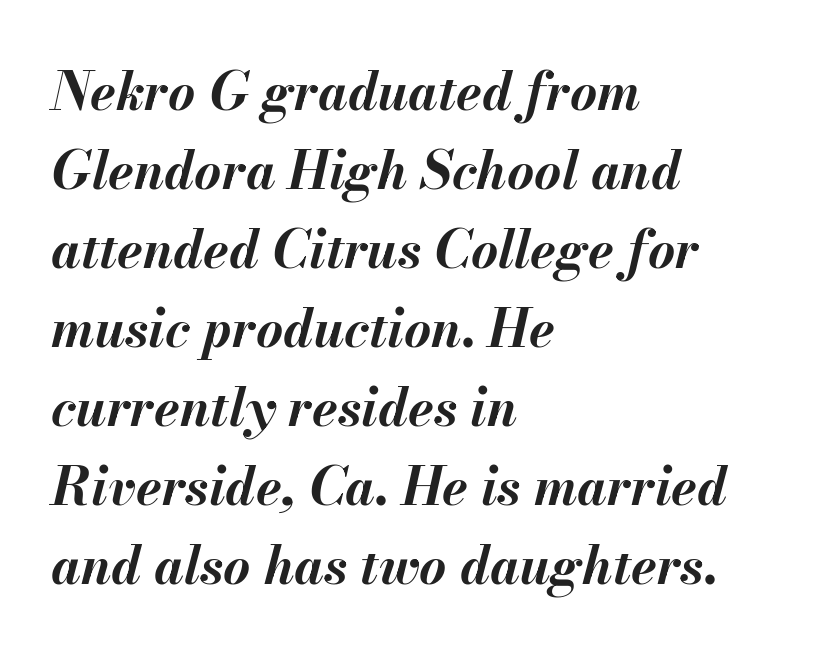
{"italic": "yes", "lean": "right", "slant_degrees": 13, "bold": "yes", "weight": "bold", "width": "normal", "stroke_contrast": "medium", "x_height": "small", "monospaced": "no", "underline": "no", "align": "left", "line_spacing": "normal", "line_spacing_ratio": 1.52, "letter_spacing": "normal", "letter_spacing_em": 0.0, "glyph_px": 52}
